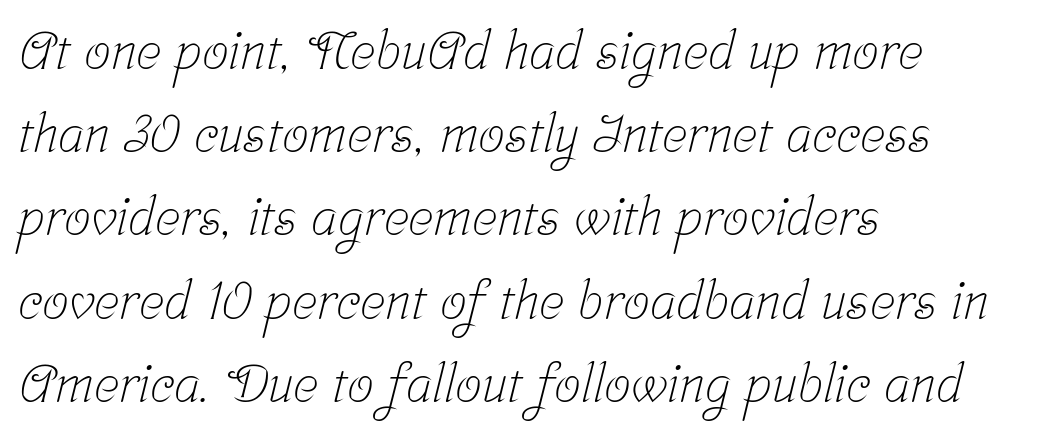
Q: Is the text bold? A: No.
Q: Is the typeface a serif or a sans-serif typeface? A: Serif.
Q: Is the text underlined? A: No.
Q: How is the paragraph aligned? A: Left-aligned.
Q: Is the spacing between letters normal or unusually wide? A: Normal.
Q: Is the spacing between lines tight, normal or loose? A: Normal.
Q: Width (condensed, normal, or wide)? A: Condensed.
Q: Stroke contrast? A: Low.
Q: x-height? A: Medium.
Q: Monospaced? A: No.
